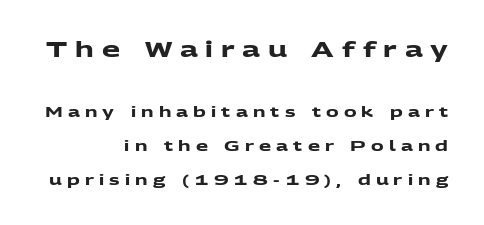
Q: Is the text bold? A: Yes.
Q: Is the text underlined? A: No.
Q: How is the paragraph aligned? A: Right-aligned.
Q: Is the spacing between letters normal or unusually wide? A: Unusually wide.
Q: Is the spacing between lines tight, normal or loose? A: Loose.
Q: Which block of text is set in a larger size, the first (top) or the second (bottom)? A: The first (top) one.
